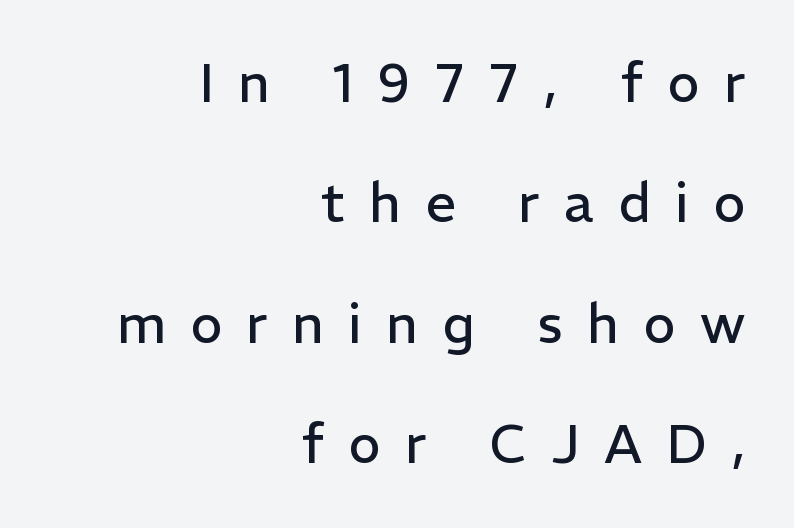
Q: Is the text bold? A: No.
Q: Is the text italic (slanted)? A: No, it is upright.
Q: Is the typeface a serif or a sans-serif typeface? A: Sans-serif.
Q: Is the text underlined? A: No.
Q: How is the paragraph aligned? A: Right-aligned.
Q: Is the spacing between letters normal or unusually wide? A: Unusually wide.
Q: Is the spacing between lines tight, normal or loose? A: Loose.
Q: Width (condensed, normal, or wide)? A: Normal.
Q: Stroke contrast? A: Low.
Q: x-height? A: Medium.
Q: Monospaced? A: No.
